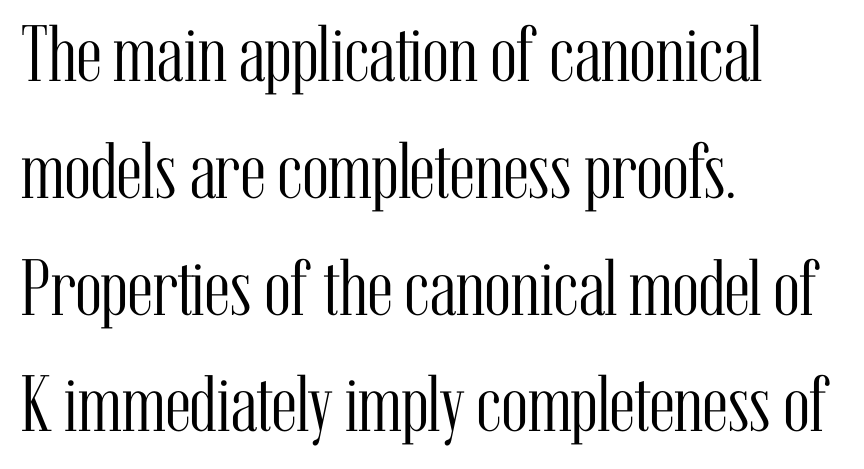
The image shows 80 px light, condensed serif type, upright; set left-aligned, normal line spacing (1.46x), normal letter spacing, not underlined; medium stroke contrast and a medium x-height.
